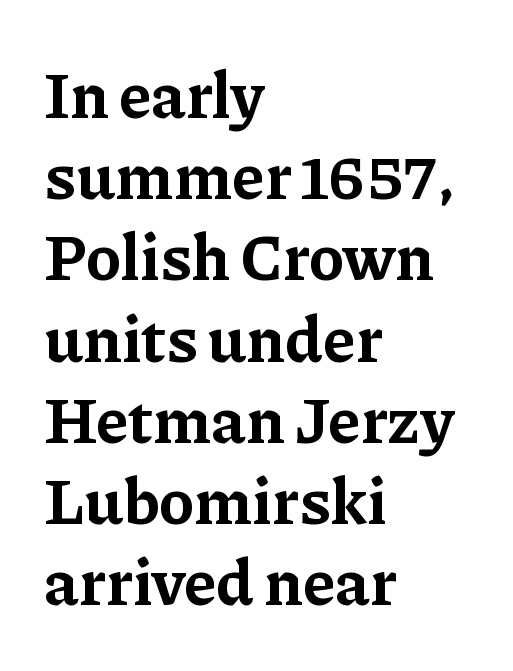
Q: Is the text bold? A: Yes.
Q: Is the text italic (slanted)? A: No, it is upright.
Q: Is the typeface a serif or a sans-serif typeface? A: Serif.
Q: Is the text underlined? A: No.
Q: How is the paragraph aligned? A: Left-aligned.
Q: Is the spacing between letters normal or unusually wide? A: Normal.
Q: Width (condensed, normal, or wide)? A: Normal.
Q: Stroke contrast? A: Low.
Q: x-height? A: Medium.
Q: Monospaced? A: No.
